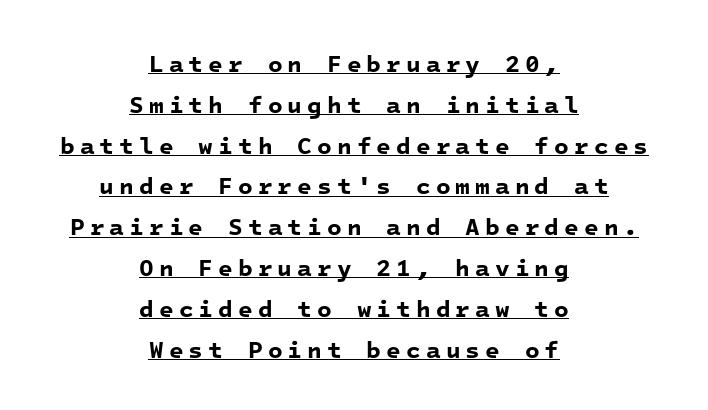
The image shows 24 px bold type; set centered, normal line spacing (1.7x), unusually wide letter spacing (+0.21 em), underlined.
